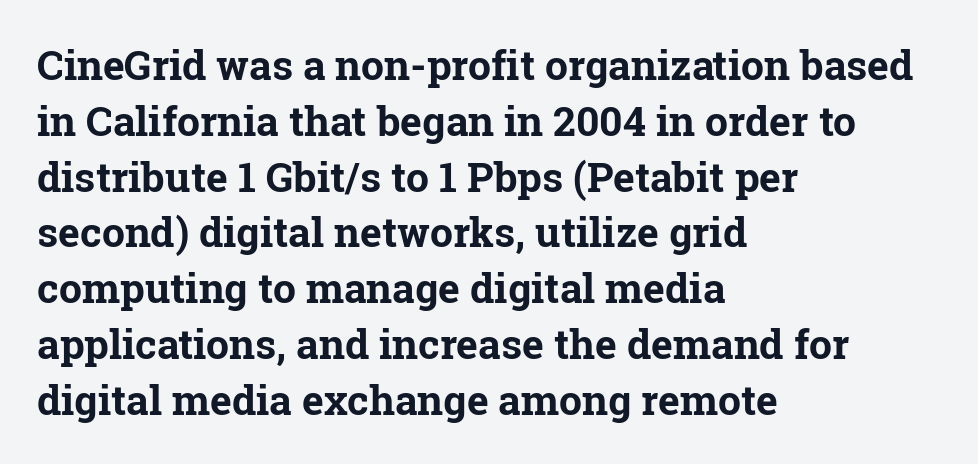
Q: Is the text bold? A: Yes.
Q: Is the text italic (slanted)? A: No, it is upright.
Q: Is the typeface a serif or a sans-serif typeface? A: Serif.
Q: Is the text underlined? A: No.
Q: How is the paragraph aligned? A: Left-aligned.
Q: Is the spacing between letters normal or unusually wide? A: Normal.
Q: Is the spacing between lines tight, normal or loose? A: Normal.
Q: Width (condensed, normal, or wide)? A: Normal.
Q: Stroke contrast? A: Low.
Q: x-height? A: Medium.
Q: Monospaced? A: No.
